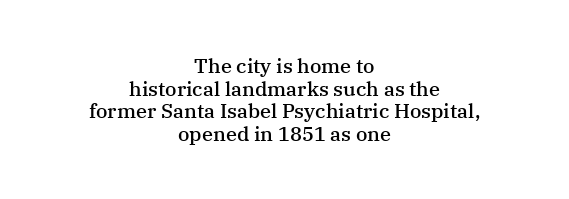
The image shows 20 px text type, upright; set centered, tight line spacing (1.13x), normal letter spacing, not underlined.
